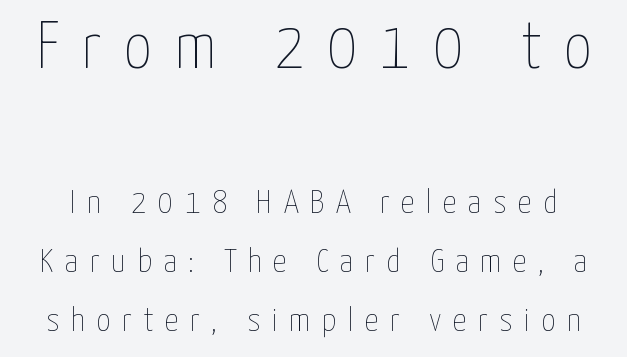
The image shows 67 px thin, condensed type, upright; set line spacing 1.74x, unusually wide letter spacing (+0.34 em), not underlined; the first (top) block is 1.97x larger; low stroke contrast and a medium x-height.
